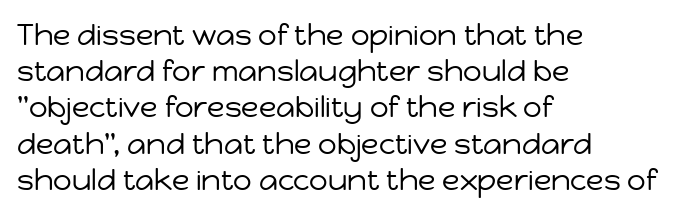
Q: Is the text bold? A: No.
Q: Is the text italic (slanted)? A: No, it is upright.
Q: Is the typeface a serif or a sans-serif typeface? A: Sans-serif.
Q: Is the text underlined? A: No.
Q: How is the paragraph aligned? A: Left-aligned.
Q: Is the spacing between letters normal or unusually wide? A: Normal.
Q: Is the spacing between lines tight, normal or loose? A: Normal.
Q: Width (condensed, normal, or wide)? A: Normal.
Q: Stroke contrast? A: Low.
Q: x-height? A: Medium.
Q: Monospaced? A: No.
